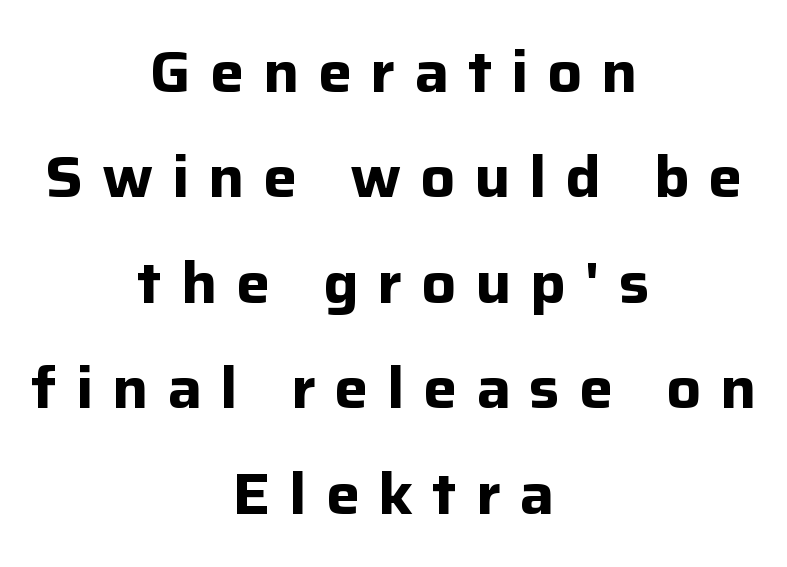
{"serif": "no", "italic": "no", "bold": "yes", "weight": "bold", "width": "normal", "stroke_contrast": "low", "x_height": "medium", "monospaced": "no", "underline": "no", "align": "center", "line_spacing_ratio": 1.85, "letter_spacing": "wide", "letter_spacing_em": 0.33, "glyph_px": 57}
